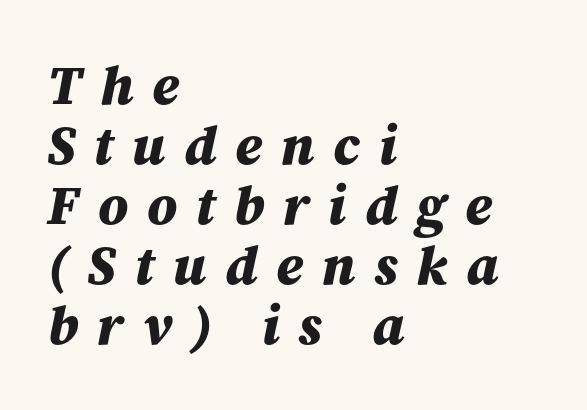
Type without underlining. Posture: slanted. The line-height multiplier appears low, near solid setting. Visually the block forms a straight wall on the left and a jagged coastline on the right. You could only call the tracking loose — the letters float apart.
